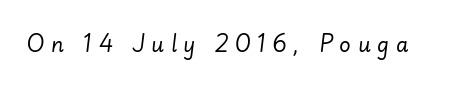
{"italic": "yes", "lean": "right", "slant_degrees": 7, "bold": "no", "underline": "no", "letter_spacing": "wide", "letter_spacing_em": 0.33, "glyph_px": 20}
